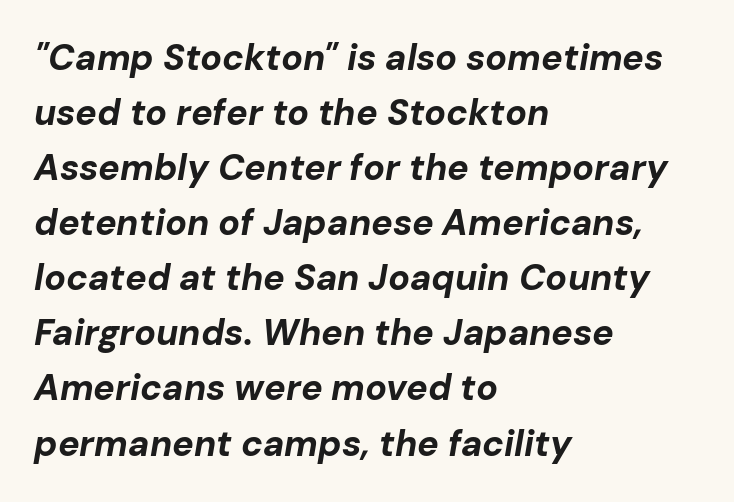
The image shows 36 px bold type, italic (leaning right); set left-aligned, normal line spacing (1.53x), normal letter spacing, not underlined; low stroke contrast and a medium x-height.
